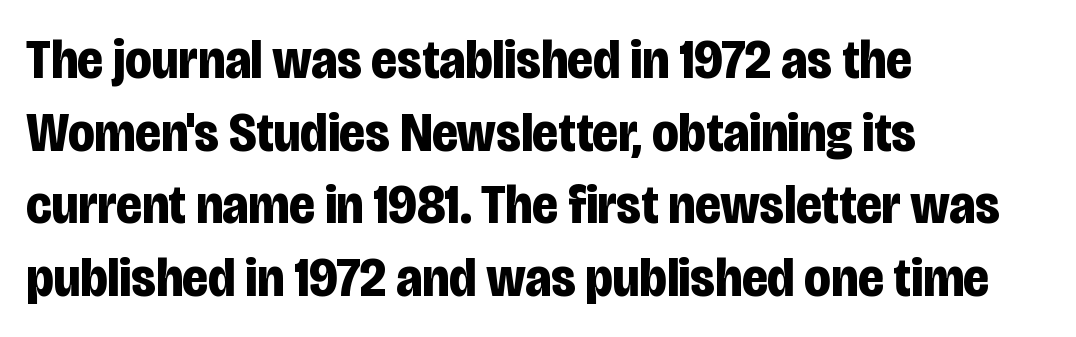
If you measured baseline to baseline, you'd find a middling distance. No italicization has been applied; the sample stays upright. The strip under each line holds only bare page. Letter spacing: default. Casual observation: everything's shoved over to the left. Font category for this specimen: sans-serif.
